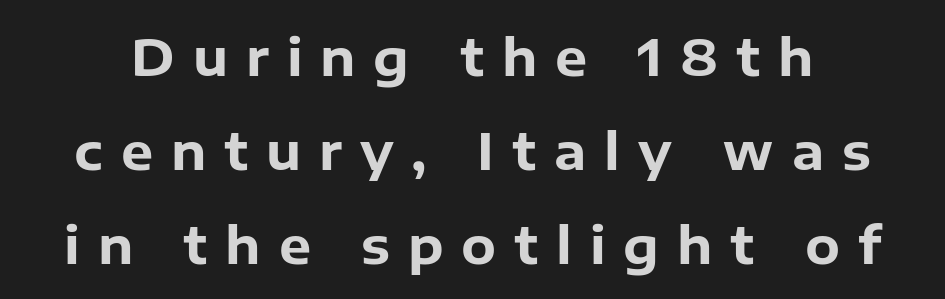
Q: Is the text bold? A: Yes.
Q: Is the text italic (slanted)? A: No, it is upright.
Q: Is the typeface a serif or a sans-serif typeface? A: Sans-serif.
Q: Is the text underlined? A: No.
Q: Is the spacing between letters normal or unusually wide? A: Unusually wide.
Q: Width (condensed, normal, or wide)? A: Normal.
Q: Stroke contrast? A: Low.
Q: x-height? A: Medium.
Q: Monospaced? A: No.
